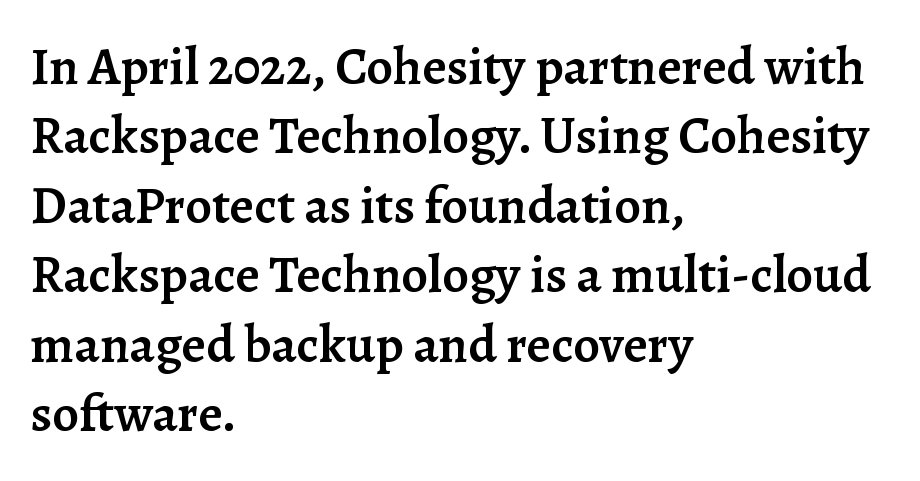
The setting favours the left margin, as ordinary paragraphs usually do. Little horizontal feet cap the strokes, marking this as serif type. Each letter keeps its own natural width here, so spacing adapts to shape. The area under the type is left untouched. The letters are semibold — heavier than regular but short of a full bold. How would I describe the line gaps? Plain and ordinary.
